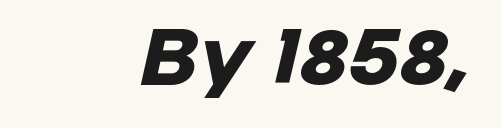
Q: Is the text bold? A: Yes.
Q: Is the text italic (slanted)? A: Yes, it leans right by about 12 degrees.
Q: Is the text underlined? A: No.
Q: Is the spacing between letters normal or unusually wide? A: Normal.
Q: Width (condensed, normal, or wide)? A: Normal.
Q: Stroke contrast? A: Low.
Q: x-height? A: Large.
Q: Monospaced? A: No.
